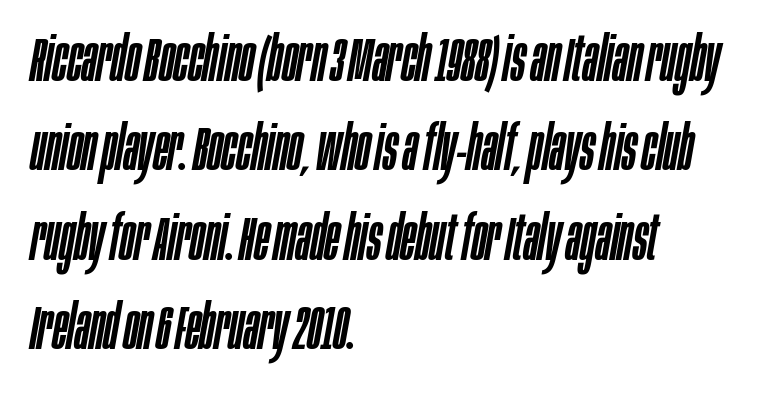
Q: Is the text italic (slanted)? A: Yes, it leans right by about 10 degrees.
Q: Is the text underlined? A: No.
Q: How is the paragraph aligned? A: Left-aligned.
Q: Is the spacing between letters normal or unusually wide? A: Normal.
Q: Is the spacing between lines tight, normal or loose? A: Normal.
Q: Width (condensed, normal, or wide)? A: Condensed.
Q: Stroke contrast? A: Low.
Q: x-height? A: Large.
Q: Monospaced? A: No.
